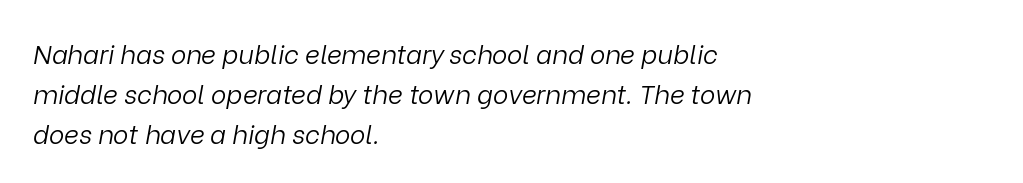
{"italic": "yes", "lean": "right", "slant_degrees": 9, "bold": "no", "underline": "no", "align": "left", "line_spacing": "normal", "line_spacing_ratio": 1.53, "letter_spacing": "normal", "letter_spacing_em": 0.0, "glyph_px": 26}
